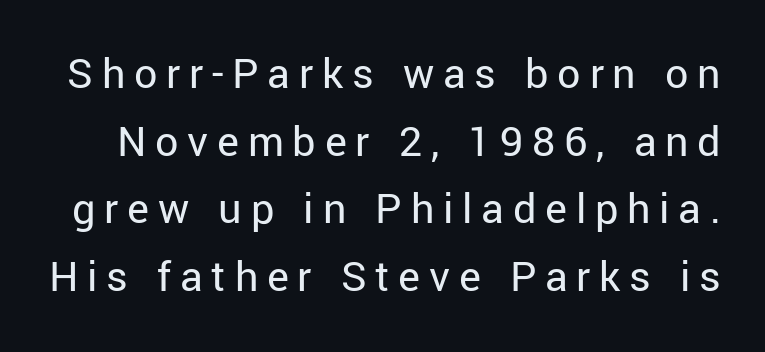
Q: Is the text bold? A: No.
Q: Is the text italic (slanted)? A: No, it is upright.
Q: Is the typeface a serif or a sans-serif typeface? A: Sans-serif.
Q: Is the text underlined? A: No.
Q: Is the spacing between lines tight, normal or loose? A: Normal.
Q: Width (condensed, normal, or wide)? A: Normal.
Q: Stroke contrast? A: Low.
Q: x-height? A: Medium.
Q: Monospaced? A: No.
